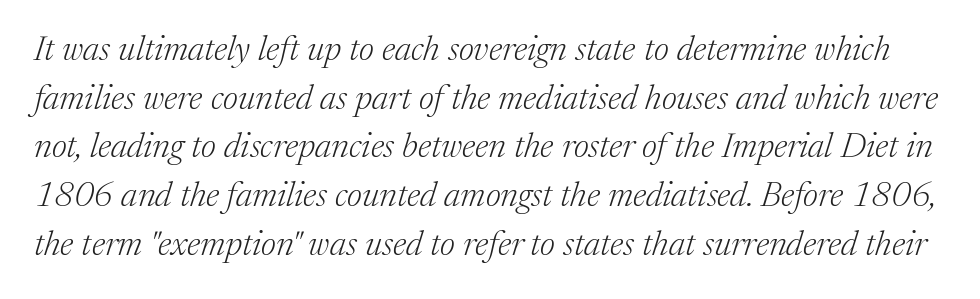
The glyphs in this specimen are seriffed. Stroke mass is kept to a normal reading level or below. The baseline area is clear. This sample uses an oblique cut, with every glyph tilted off the vertical. Look at the tracking — it's just the regular setting, nothing added. If you measured baseline to baseline, you'd find a middling distance.
